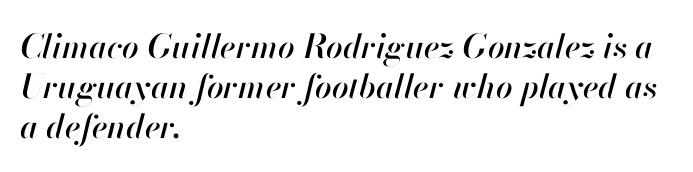
The image shows 33 px text type, italic (leaning right); set left-aligned, line spacing 1.21x, normal letter spacing, not underlined; high stroke contrast and a small x-height.
